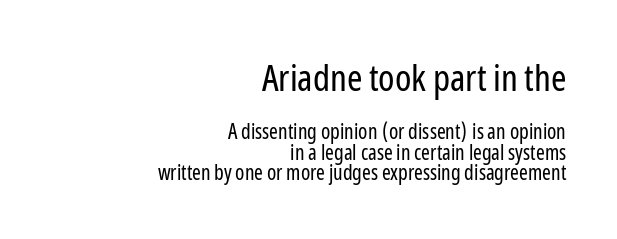
{"serif": "no", "italic": "no", "bold": "no", "weight": "regular", "width": "condensed", "stroke_contrast": "low", "x_height": "medium", "monospaced": "no", "underline": "no", "align": "right", "line_spacing": "tight", "line_spacing_ratio": 0.97, "letter_spacing": "normal", "letter_spacing_em": 0.0, "larger_block": "first", "size_ratio": 1.76, "glyph_px": 37}
